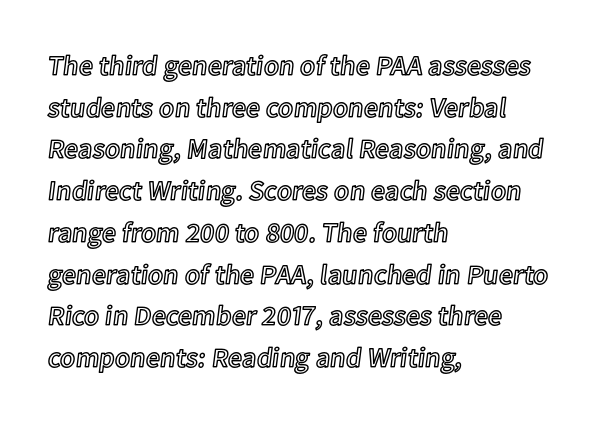
Q: Is the text italic (slanted)? A: Yes.
Q: Is the text underlined? A: No.
Q: How is the paragraph aligned? A: Left-aligned.
Q: Is the spacing between letters normal or unusually wide? A: Normal.
Q: Is the spacing between lines tight, normal or loose? A: Normal.
Q: Width (condensed, normal, or wide)? A: Normal.
Q: x-height? A: Medium.
Q: Monospaced? A: No.
